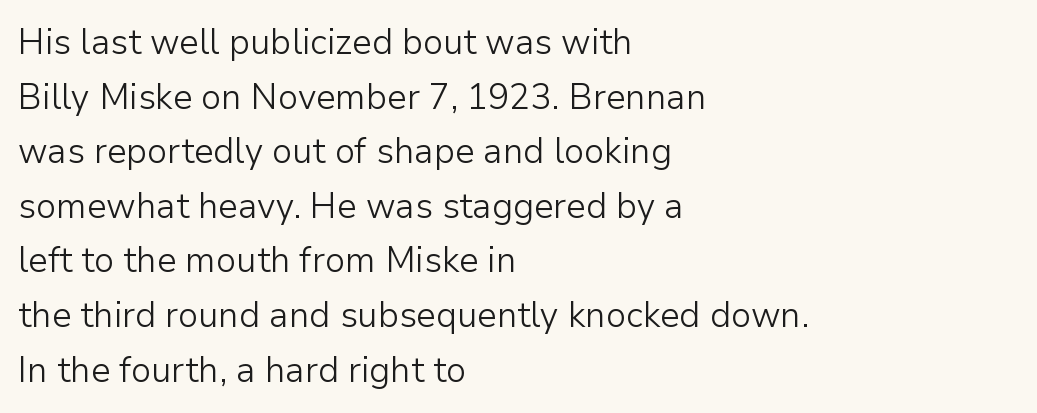
Q: Is the text bold? A: No.
Q: Is the text italic (slanted)? A: No, it is upright.
Q: Is the typeface a serif or a sans-serif typeface? A: Sans-serif.
Q: Is the text underlined? A: No.
Q: How is the paragraph aligned? A: Left-aligned.
Q: Is the spacing between letters normal or unusually wide? A: Normal.
Q: Is the spacing between lines tight, normal or loose? A: Normal.
Q: Width (condensed, normal, or wide)? A: Normal.
Q: Stroke contrast? A: Low.
Q: x-height? A: Medium.
Q: Monospaced? A: No.
